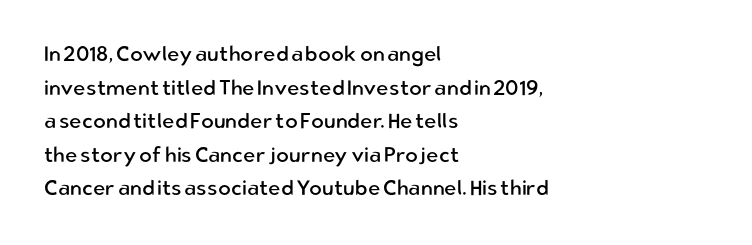
{"italic": "no", "bold": "no", "underline": "no", "align": "left", "line_spacing": "normal", "line_spacing_ratio": 1.6, "letter_spacing": "normal", "letter_spacing_em": 0.0, "glyph_px": 21}
